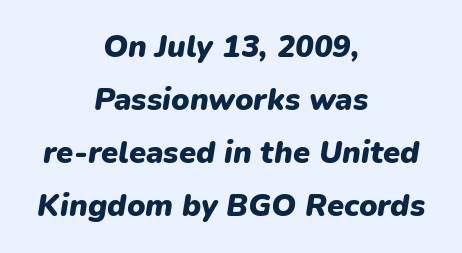
Q: Is the text bold? A: Yes.
Q: Is the text italic (slanted)? A: Yes, it leans right by about 9 degrees.
Q: Is the text underlined? A: No.
Q: How is the paragraph aligned? A: Centered.
Q: Is the spacing between letters normal or unusually wide? A: Normal.
Q: Width (condensed, normal, or wide)? A: Normal.
Q: Stroke contrast? A: Low.
Q: x-height? A: Medium.
Q: Monospaced? A: No.
